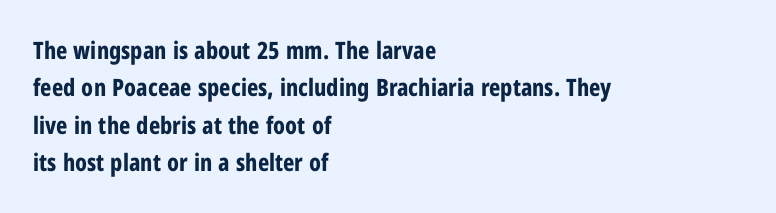
Underline: absent. Strokes here are thick enough to call this a true bold. This block has exactly the height ordinary leading produces. Standard letterfit; no display-style spreading of the glyphs. The lines are quadded left.
